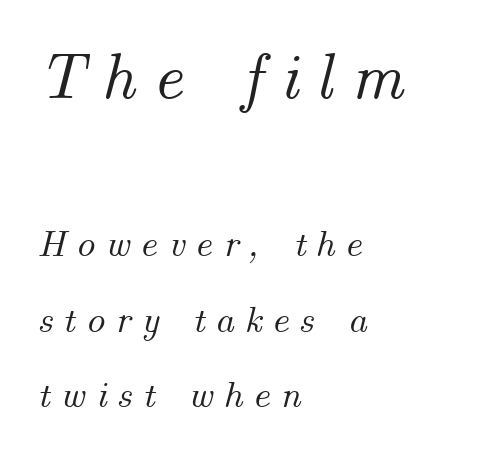
Q: Is the text italic (slanted)? A: Yes, it leans right by about 14 degrees.
Q: Is the text underlined? A: No.
Q: How is the paragraph aligned? A: Left-aligned.
Q: Is the spacing between letters normal or unusually wide? A: Unusually wide.
Q: Is the spacing between lines tight, normal or loose? A: Loose.
Q: Which block of text is set in a larger size, the first (top) or the second (bottom)? A: The first (top) one.
Q: Width (condensed, normal, or wide)? A: Normal.
Q: Stroke contrast? A: Medium.
Q: x-height? A: Small.
Q: Monospaced? A: No.
